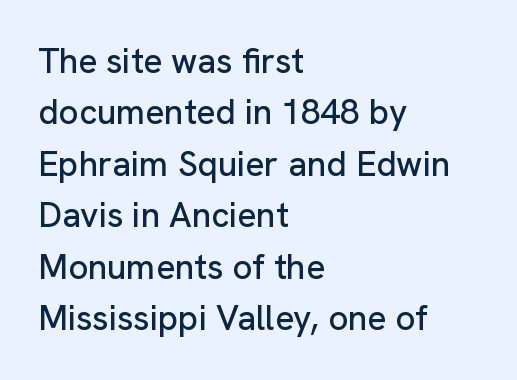
The image shows 35 px sans-serif type, upright; set left-aligned, normal line spacing (1.47x), normal letter spacing, not underlined; low stroke contrast and a medium x-height.
